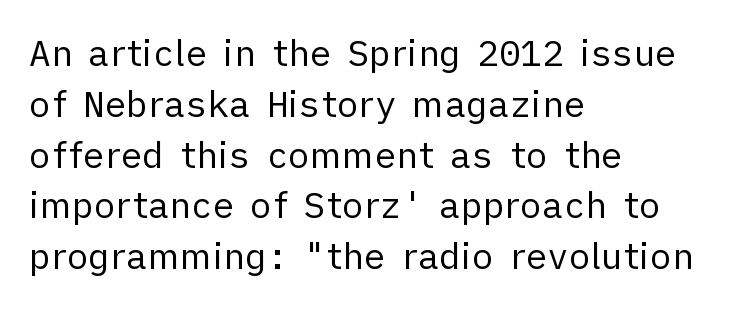
{"serif": "no", "italic": "no", "bold": "no", "weight": "regular", "width": "normal", "stroke_contrast": "low", "x_height": "medium", "monospaced": "no", "underline": "no", "align": "left", "line_spacing": "normal", "line_spacing_ratio": 1.41, "letter_spacing": "normal", "letter_spacing_em": 0.0, "glyph_px": 36}
